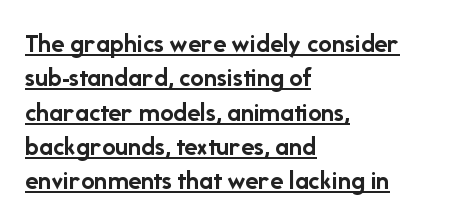
Words appear dense and cohesive because spacing is normal. Leading: standard. The typesetting leans heavy: a genuine bold. The typesetter has applied underlining to the passage shown. Italic: no, the glyphs are upright roman. Caption: multi-line text, flush left, ragged right.
